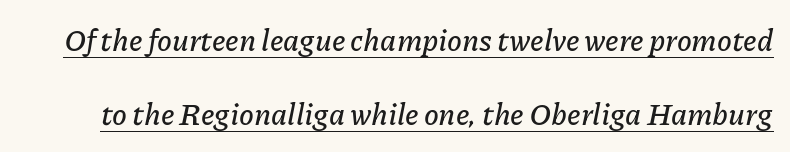
Q: Is the text italic (slanted)? A: Yes, it leans right by about 11 degrees.
Q: Is the text underlined? A: Yes.
Q: Is the spacing between letters normal or unusually wide? A: Normal.
Q: Is the spacing between lines tight, normal or loose? A: Loose.
Q: Width (condensed, normal, or wide)? A: Normal.
Q: Stroke contrast? A: Low.
Q: x-height? A: Medium.
Q: Monospaced? A: No.
